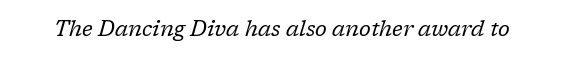
Each row of text sits above clean, open space. The passage shown is not bold in any degree. Each word holds together tightly as a unit, with standard inter-letter gaps. The rendering applies a slant to the glyphs.
